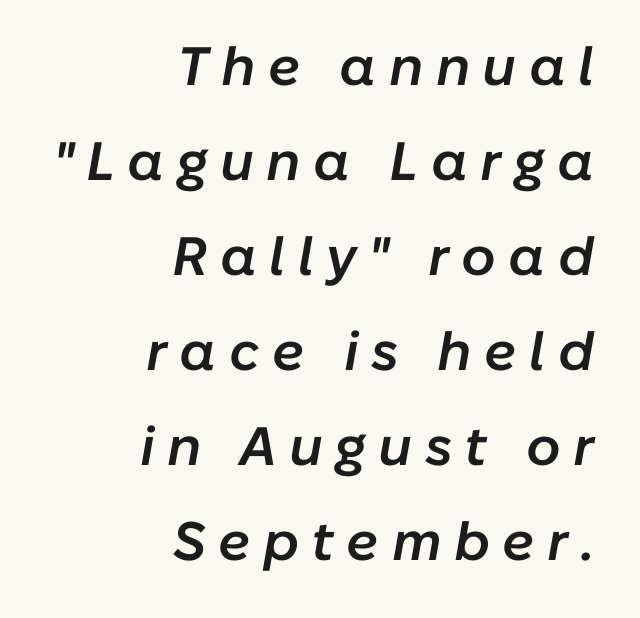
Q: Is the text bold? A: Semi-bold.
Q: Is the text italic (slanted)? A: Yes, it leans right by about 10 degrees.
Q: Is the text underlined? A: No.
Q: How is the paragraph aligned? A: Right-aligned.
Q: Is the spacing between letters normal or unusually wide? A: Unusually wide.
Q: Width (condensed, normal, or wide)? A: Normal.
Q: Stroke contrast? A: Low.
Q: x-height? A: Medium.
Q: Monospaced? A: No.
